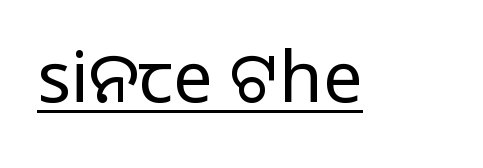
The image shows 70 px sans-serif type, upright; set normal letter spacing, underlined; medium stroke contrast.
